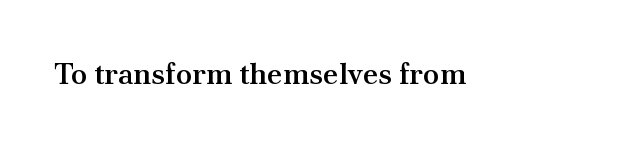
Q: Is the text bold? A: Semi-bold.
Q: Is the text italic (slanted)? A: No, it is upright.
Q: Is the typeface a serif or a sans-serif typeface? A: Serif.
Q: Is the text underlined? A: No.
Q: Is the spacing between letters normal or unusually wide? A: Normal.
Q: Width (condensed, normal, or wide)? A: Normal.
Q: Stroke contrast? A: Medium.
Q: x-height? A: Small.
Q: Monospaced? A: No.
